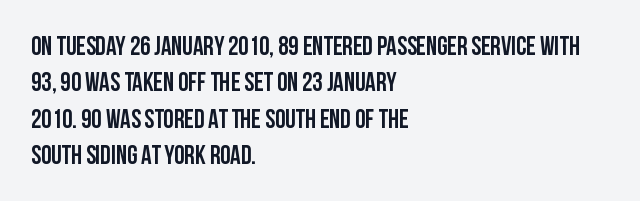
Q: Is the text italic (slanted)? A: No, it is upright.
Q: Is the text underlined? A: No.
Q: How is the paragraph aligned? A: Left-aligned.
Q: Is the spacing between letters normal or unusually wide? A: Normal.
Q: Is the spacing between lines tight, normal or loose? A: Normal.
